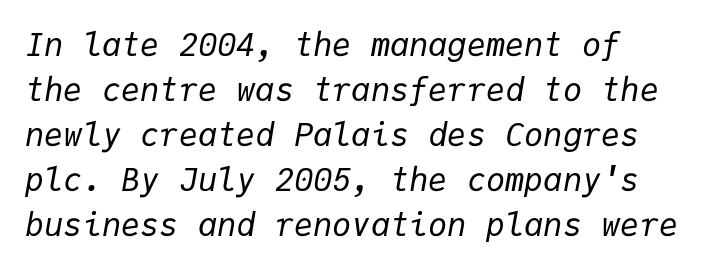
Q: Is the text bold? A: No.
Q: Is the text italic (slanted)? A: Yes, it leans right by about 9 degrees.
Q: Is the text underlined? A: No.
Q: Is the spacing between letters normal or unusually wide? A: Normal.
Q: Is the spacing between lines tight, normal or loose? A: Normal.
Q: Width (condensed, normal, or wide)? A: Normal.
Q: Stroke contrast? A: Low.
Q: x-height? A: Medium.
Q: Monospaced? A: Yes.
